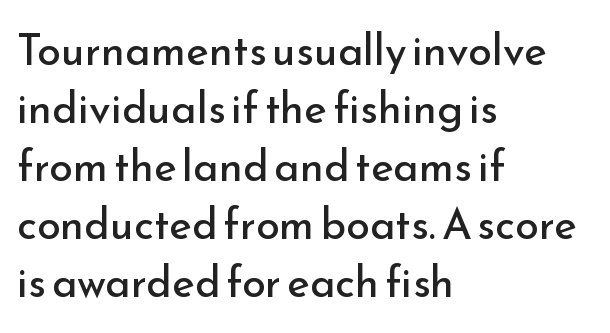
Q: Is the text bold? A: No.
Q: Is the text italic (slanted)? A: No, it is upright.
Q: Is the typeface a serif or a sans-serif typeface? A: Sans-serif.
Q: Is the text underlined? A: No.
Q: How is the paragraph aligned? A: Left-aligned.
Q: Is the spacing between letters normal or unusually wide? A: Normal.
Q: Is the spacing between lines tight, normal or loose? A: Normal.
Q: Width (condensed, normal, or wide)? A: Normal.
Q: Stroke contrast? A: Low.
Q: x-height? A: Small.
Q: Monospaced? A: No.
